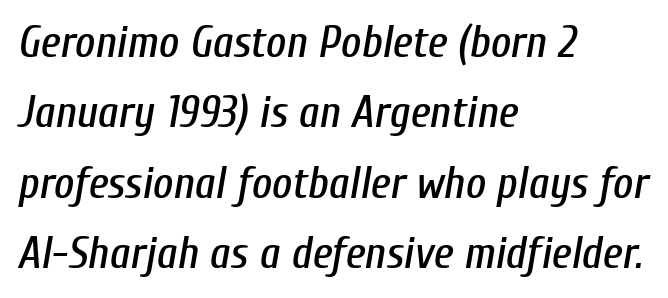
The image shows 44 px condensed type, italic (leaning right); set left-aligned, normal line spacing (1.6x), normal letter spacing, not underlined; low stroke contrast and a medium x-height.
